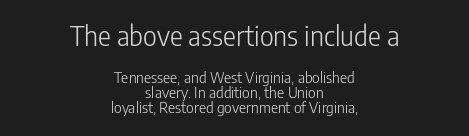
Tightly led — the rows are bunched. Unbolded letterforms with no extra heft. Italic? Not at all — the glyphs are vertical. Any mark beneath the type? The region is blank. The upper block of text is set noticeably larger than the block beneath it. The line texture is even and compact thanks to regular tracking.
